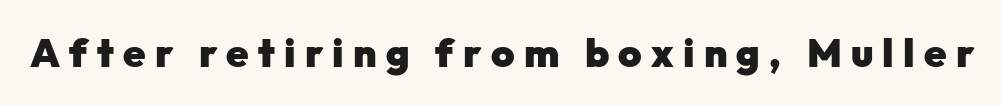
These lines are rendered in a variable-pitch font. Has an underline been added? It has not. Classification — sans serif. Compared with typical body copy, the letter spacing here is much looser.
